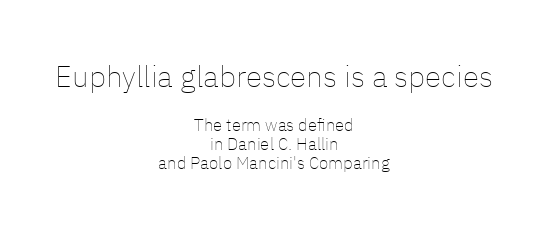
The image shows 30 px thin type, upright; set centered, tight line spacing (1.12x), normal letter spacing, not underlined; the first (top) block is 1.76x larger; low stroke contrast and a medium x-height.
